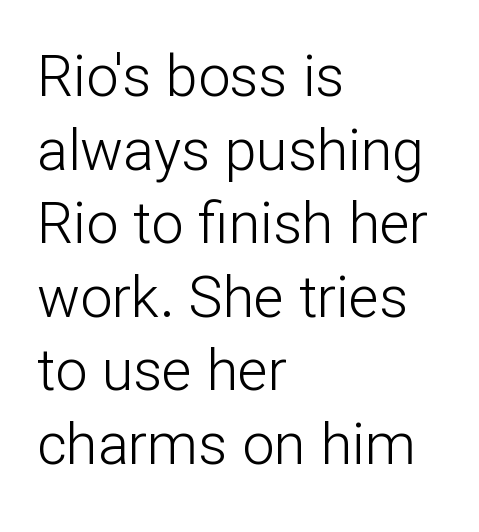
The image shows 57 px light sans-serif type, upright; set left-aligned, normal line spacing (1.29x), normal letter spacing, not underlined; low stroke contrast and a medium x-height.
